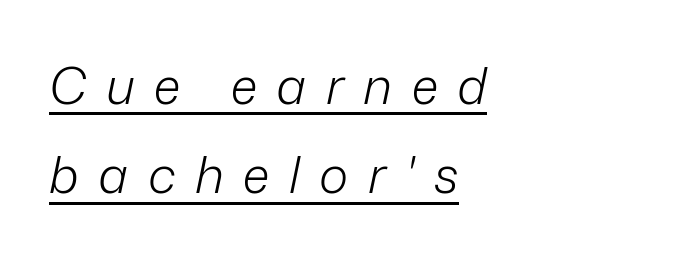
Q: Is the text bold? A: No.
Q: Is the text italic (slanted)? A: Yes, it leans right by about 12 degrees.
Q: Is the text underlined? A: Yes.
Q: How is the paragraph aligned? A: Left-aligned.
Q: Is the spacing between letters normal or unusually wide? A: Unusually wide.
Q: Width (condensed, normal, or wide)? A: Normal.
Q: Stroke contrast? A: Low.
Q: x-height? A: Medium.
Q: Monospaced? A: No.
